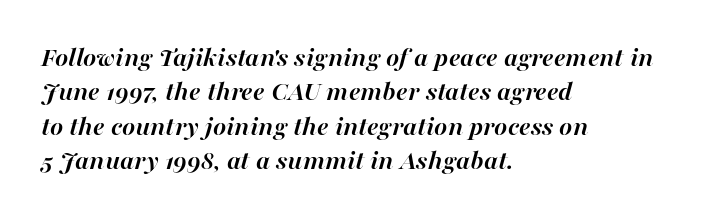
{"italic": "yes", "lean": "right", "slant_degrees": 16, "bold": "yes", "weight": "semibold", "width": "normal", "stroke_contrast": "high", "x_height": "medium", "monospaced": "no", "underline": "no", "align": "left", "line_spacing_ratio": 1.23, "letter_spacing": "normal", "letter_spacing_em": 0.0, "glyph_px": 28}
